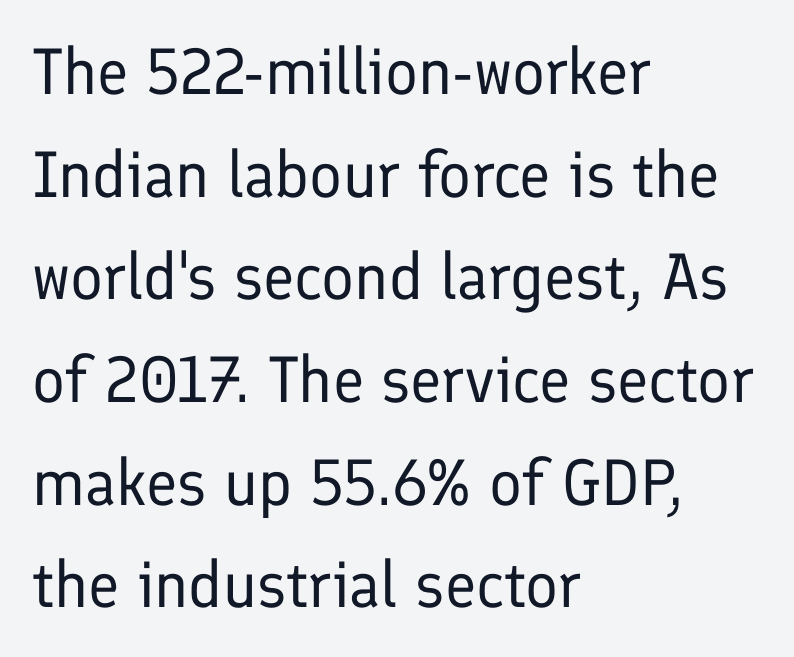
{"serif": "no", "italic": "no", "bold": "no", "weight": "regular", "width": "normal", "stroke_contrast": "low", "x_height": "medium", "monospaced": "no", "underline": "no", "align": "left", "line_spacing": "normal", "line_spacing_ratio": 1.58, "letter_spacing": "normal", "letter_spacing_em": 0.0, "glyph_px": 65}
